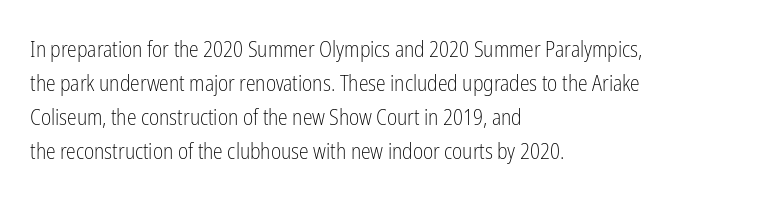
{"italic": "no", "bold": "no", "underline": "no", "align": "left", "line_spacing": "normal", "line_spacing_ratio": 1.55, "letter_spacing": "normal", "letter_spacing_em": 0.0, "glyph_px": 22}
